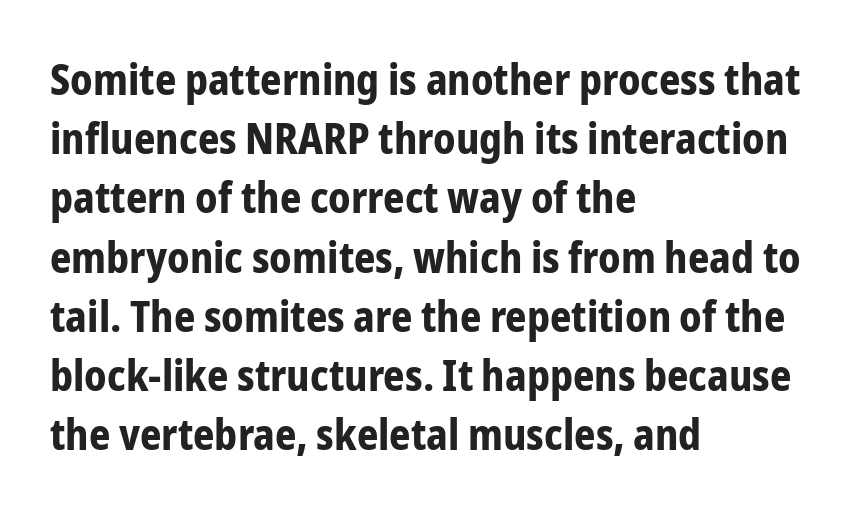
Q: Is the text bold? A: Yes.
Q: Is the text italic (slanted)? A: No, it is upright.
Q: Is the typeface a serif or a sans-serif typeface? A: Sans-serif.
Q: Is the text underlined? A: No.
Q: How is the paragraph aligned? A: Left-aligned.
Q: Is the spacing between letters normal or unusually wide? A: Normal.
Q: Is the spacing between lines tight, normal or loose? A: Normal.
Q: Width (condensed, normal, or wide)? A: Condensed.
Q: Stroke contrast? A: Low.
Q: x-height? A: Medium.
Q: Monospaced? A: No.
